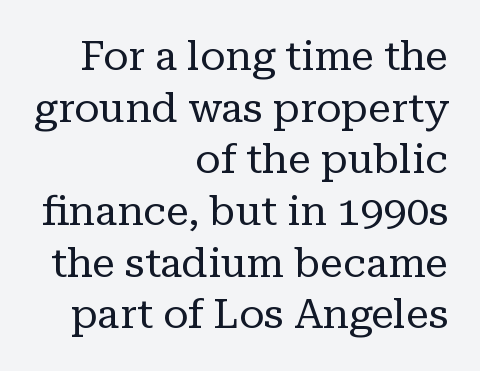
{"serif": "yes", "italic": "no", "bold": "no", "weight": "regular", "width": "normal", "stroke_contrast": "low", "x_height": "medium", "monospaced": "no", "underline": "no", "align": "right", "line_spacing": "normal", "line_spacing_ratio": 1.26, "letter_spacing": "normal", "letter_spacing_em": 0.0, "glyph_px": 41}
